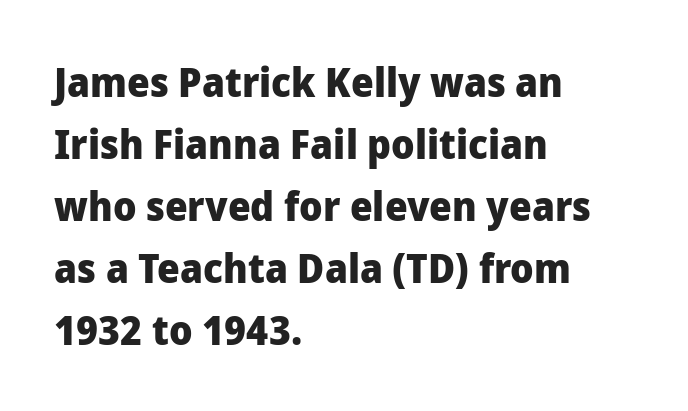
The image shows 40 px heavy sans-serif type, upright; set left-aligned, normal line spacing (1.55x), normal letter spacing, not underlined; low stroke contrast and a medium x-height.
